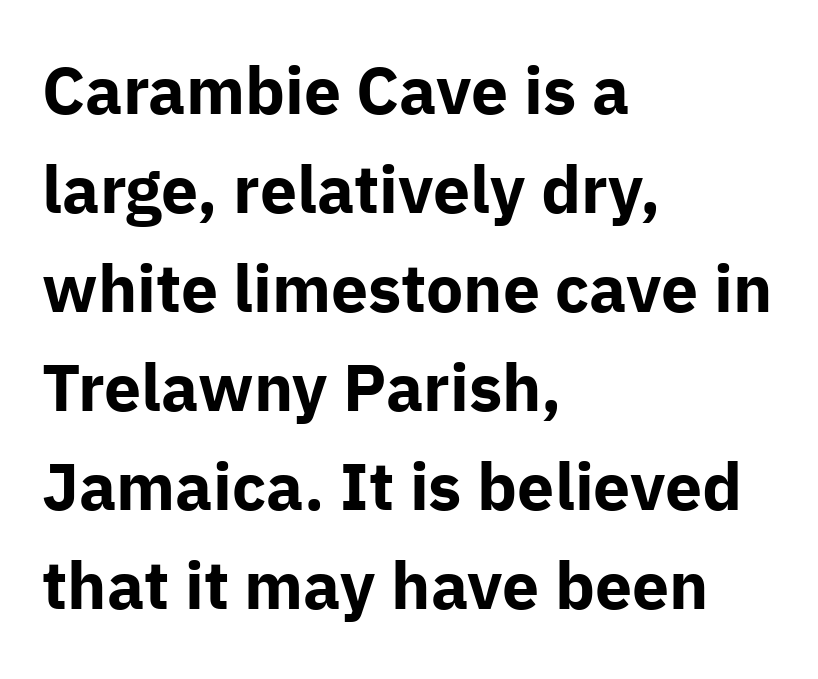
The image shows 66 px bold sans-serif type, upright; set left-aligned, normal line spacing (1.5x), normal letter spacing, not underlined; low stroke contrast and a medium x-height.
